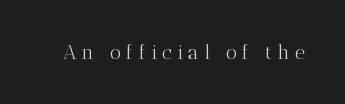
{"italic": "no", "bold": "no", "underline": "no", "letter_spacing": "wide", "letter_spacing_em": 0.25, "glyph_px": 20}
